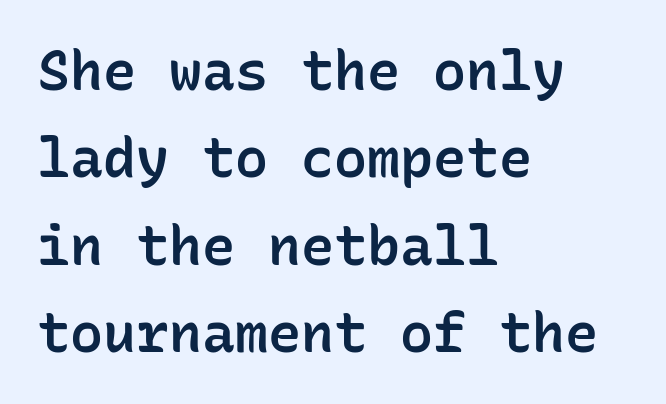
Q: Is the text bold? A: Semi-bold.
Q: Is the text italic (slanted)? A: No, it is upright.
Q: Is the typeface a serif or a sans-serif typeface? A: Sans-serif.
Q: Is the text underlined? A: No.
Q: How is the paragraph aligned? A: Left-aligned.
Q: Is the spacing between letters normal or unusually wide? A: Normal.
Q: Is the spacing between lines tight, normal or loose? A: Normal.
Q: Width (condensed, normal, or wide)? A: Normal.
Q: Stroke contrast? A: Low.
Q: x-height? A: Medium.
Q: Monospaced? A: Yes.
